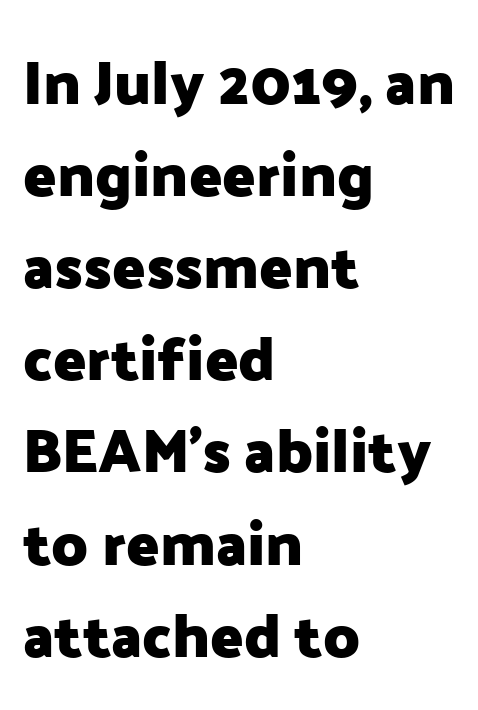
Tall strokes in this sample are plumb rather than angled. Students, observe: this is what conventionally led text looks like. No word sits above an underline. Is the block centered? No — it sits flush against the left margin.
